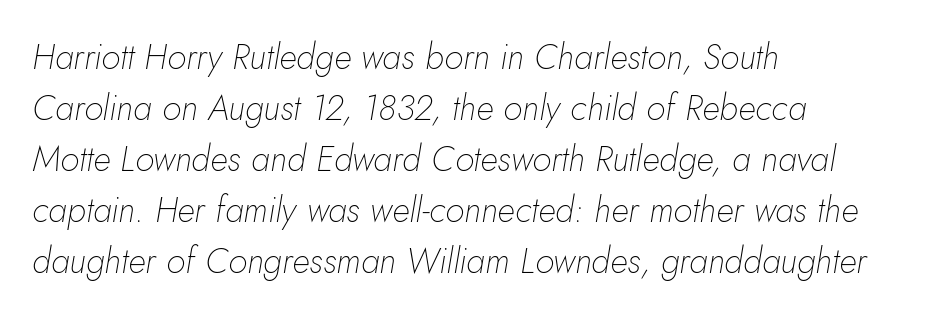
{"italic": "yes", "lean": "right", "slant_degrees": 10, "bold": "no", "weight": "thin", "width": "normal", "stroke_contrast": "low", "x_height": "small", "monospaced": "no", "underline": "no", "align": "left", "line_spacing": "normal", "line_spacing_ratio": 1.46, "letter_spacing": "normal", "letter_spacing_em": 0.0, "glyph_px": 35}
